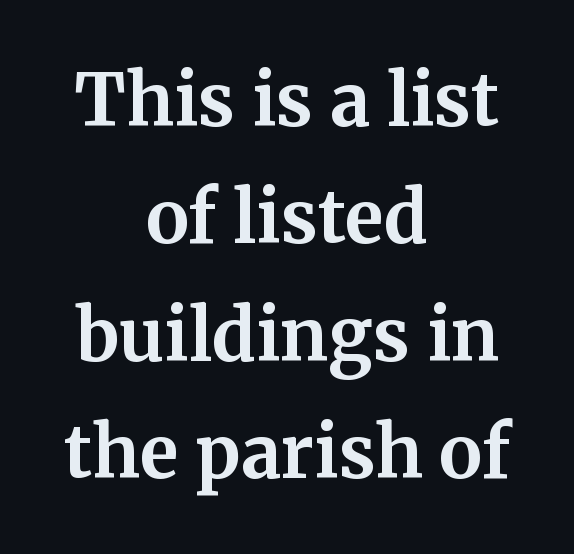
Q: Is the text bold? A: Yes.
Q: Is the text italic (slanted)? A: No, it is upright.
Q: Is the typeface a serif or a sans-serif typeface? A: Serif.
Q: Is the text underlined? A: No.
Q: How is the paragraph aligned? A: Centered.
Q: Is the spacing between letters normal or unusually wide? A: Normal.
Q: Is the spacing between lines tight, normal or loose? A: Normal.
Q: Width (condensed, normal, or wide)? A: Normal.
Q: Stroke contrast? A: Medium.
Q: x-height? A: Medium.
Q: Monospaced? A: No.
